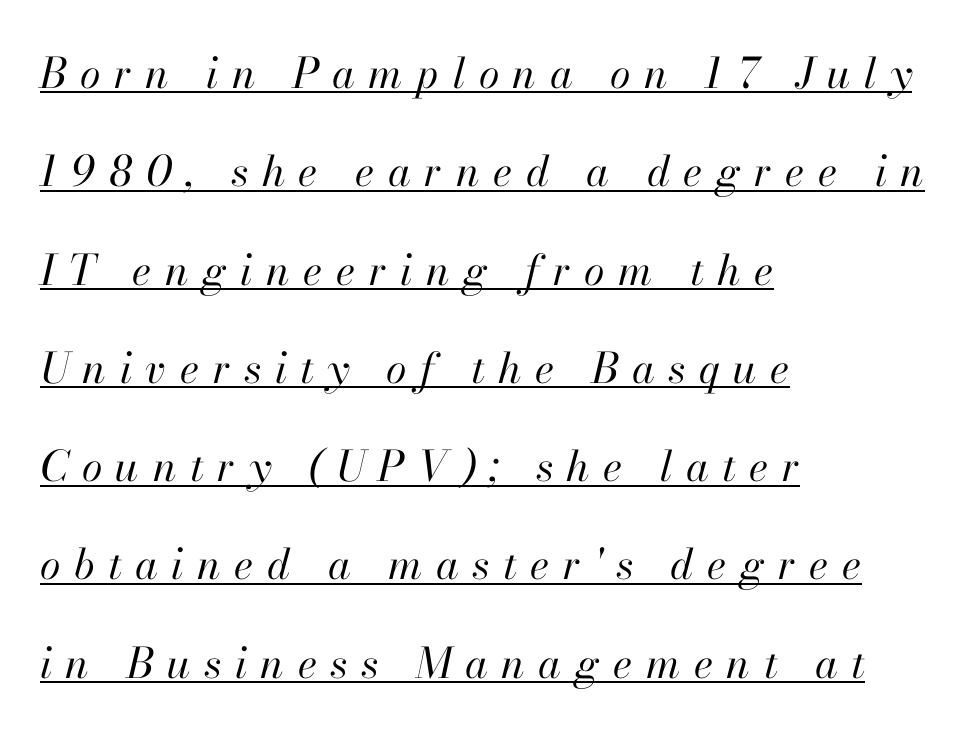
Q: Is the text bold? A: No.
Q: Is the text italic (slanted)? A: Yes, it leans right by about 13 degrees.
Q: Is the text underlined? A: Yes.
Q: How is the paragraph aligned? A: Left-aligned.
Q: Is the spacing between letters normal or unusually wide? A: Unusually wide.
Q: Is the spacing between lines tight, normal or loose? A: Loose.
Q: Width (condensed, normal, or wide)? A: Normal.
Q: Stroke contrast? A: High.
Q: x-height? A: Small.
Q: Monospaced? A: No.
